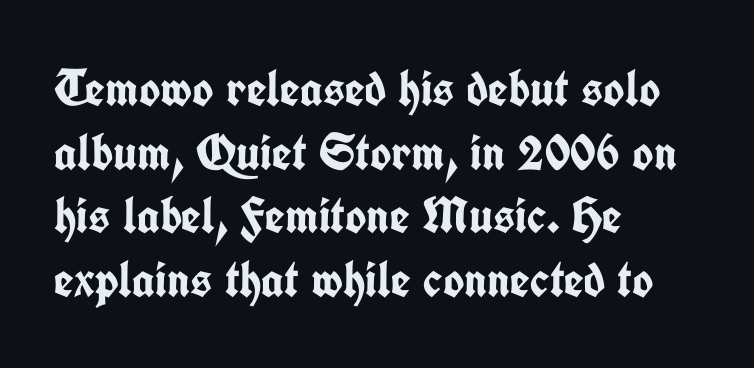
Q: Is the text bold? A: Yes.
Q: Is the text italic (slanted)? A: No, it is upright.
Q: Is the typeface a serif or a sans-serif typeface? A: Sans-serif.
Q: Is the text underlined? A: No.
Q: How is the paragraph aligned? A: Left-aligned.
Q: Is the spacing between letters normal or unusually wide? A: Normal.
Q: Is the spacing between lines tight, normal or loose? A: Normal.
Q: Width (condensed, normal, or wide)? A: Condensed.
Q: Stroke contrast? A: Low.
Q: x-height? A: Medium.
Q: Monospaced? A: No.
